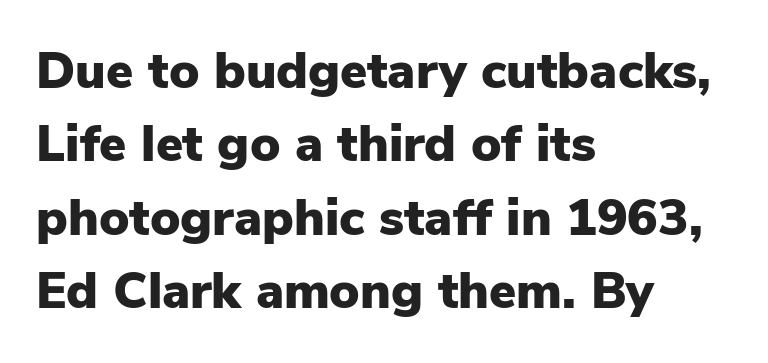
{"serif": "no", "italic": "no", "bold": "yes", "weight": "heavy", "width": "normal", "stroke_contrast": "low", "x_height": "medium", "monospaced": "no", "underline": "no", "align": "left", "line_spacing": "normal", "line_spacing_ratio": 1.44, "letter_spacing": "normal", "letter_spacing_em": 0.0, "glyph_px": 51}
